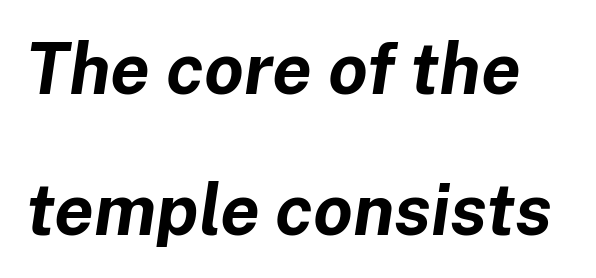
The image shows 71 px bold type, italic (leaning right); set loose line spacing (1.99x), normal letter spacing, not underlined; low stroke contrast and a medium x-height.
